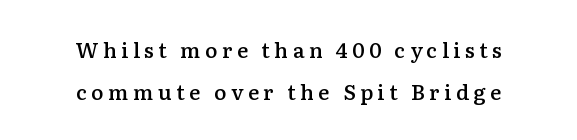
Q: Is the text bold? A: Semi-bold.
Q: Is the text italic (slanted)? A: No, it is upright.
Q: Is the text underlined? A: No.
Q: How is the paragraph aligned? A: Centered.
Q: Is the spacing between letters normal or unusually wide? A: Unusually wide.
Q: Is the spacing between lines tight, normal or loose? A: Loose.
